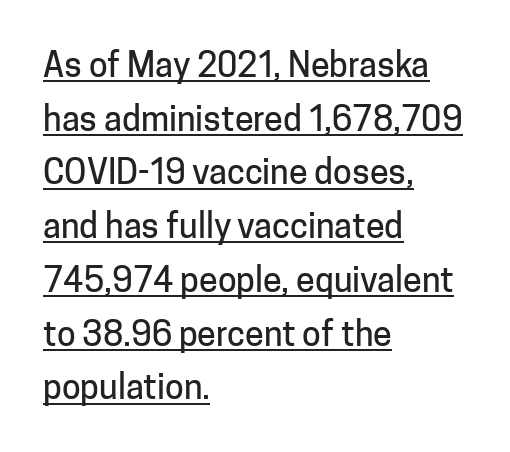
Q: Is the text italic (slanted)? A: No, it is upright.
Q: Is the typeface a serif or a sans-serif typeface? A: Sans-serif.
Q: Is the text underlined? A: Yes.
Q: How is the paragraph aligned? A: Left-aligned.
Q: Is the spacing between letters normal or unusually wide? A: Normal.
Q: Is the spacing between lines tight, normal or loose? A: Normal.
Q: Width (condensed, normal, or wide)? A: Normal.
Q: Stroke contrast? A: Low.
Q: x-height? A: Medium.
Q: Monospaced? A: No.
